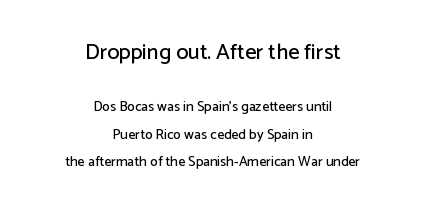
Designer's note — italics off, roman on. Is there much room between lines? Yes — plenty of vertical air separates them. A centered setting, common on invitations and titles, is used for this passage. The first block has been scaled up relative to the second. Caption: standard tracking, unaltered.
